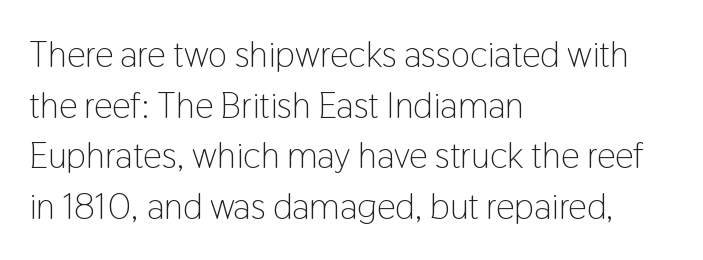
{"serif": "no", "italic": "no", "bold": "no", "weight": "light", "width": "condensed", "stroke_contrast": "low", "x_height": "medium", "monospaced": "no", "underline": "no", "align": "left", "line_spacing": "normal", "line_spacing_ratio": 1.37, "letter_spacing": "normal", "letter_spacing_em": 0.0, "glyph_px": 37}
